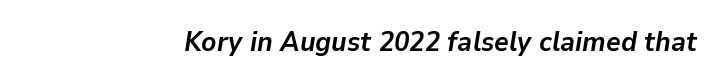
The image shows 28 px semibold type, italic (leaning right); set normal letter spacing, not underlined; low stroke contrast and a medium x-height.
